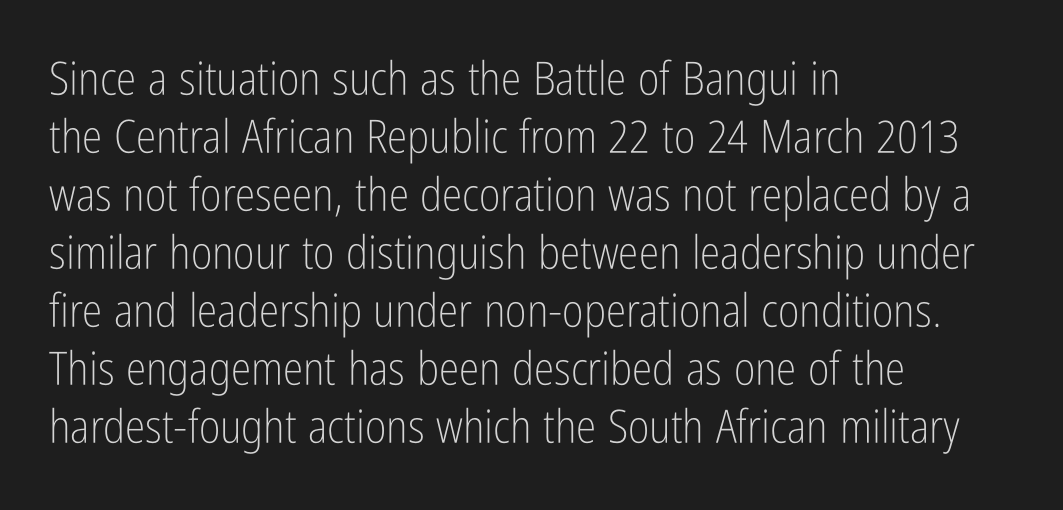
{"serif": "no", "italic": "no", "bold": "no", "weight": "light", "width": "condensed", "stroke_contrast": "low", "x_height": "medium", "monospaced": "no", "underline": "no", "align": "left", "line_spacing": "normal", "line_spacing_ratio": 1.26, "letter_spacing": "normal", "letter_spacing_em": 0.0, "glyph_px": 46}
